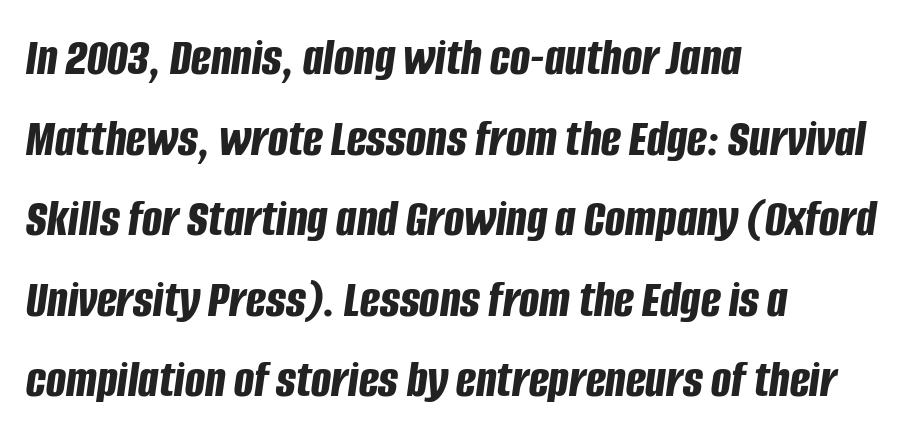
The image shows 53 px bold, condensed type, italic (leaning right); set left-aligned, normal line spacing (1.52x), normal letter spacing, not underlined; low stroke contrast and a large x-height.
